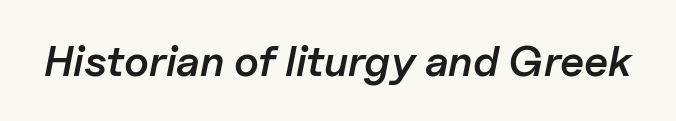
{"italic": "yes", "lean": "right", "slant_degrees": 11, "bold": "semi", "weight": "semibold", "width": "normal", "stroke_contrast": "low", "x_height": "medium", "monospaced": "no", "underline": "no", "letter_spacing": "normal", "letter_spacing_em": 0.0, "glyph_px": 43}
